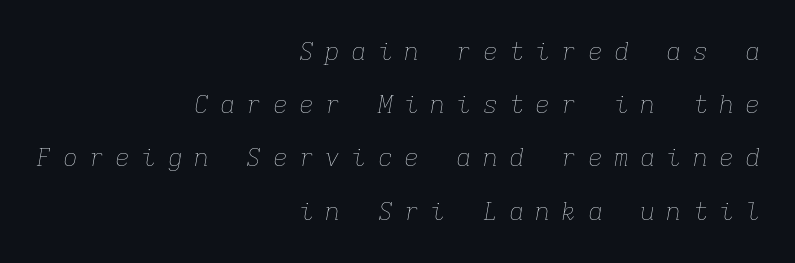
Q: Is the text bold? A: No.
Q: Is the text italic (slanted)? A: Yes, it leans right by about 9 degrees.
Q: Is the text underlined? A: No.
Q: How is the paragraph aligned? A: Right-aligned.
Q: Is the spacing between letters normal or unusually wide? A: Unusually wide.
Q: Is the spacing between lines tight, normal or loose? A: Loose.
